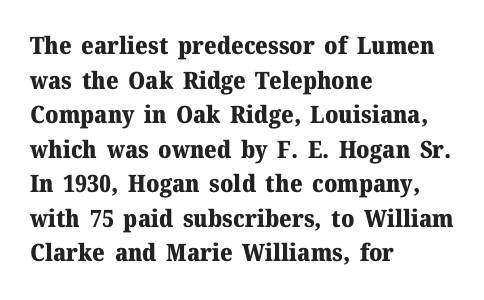
{"italic": "no", "bold": "yes", "underline": "no", "align": "left", "line_spacing": "normal", "line_spacing_ratio": 1.44, "letter_spacing": "normal", "letter_spacing_em": 0.0, "glyph_px": 24}
